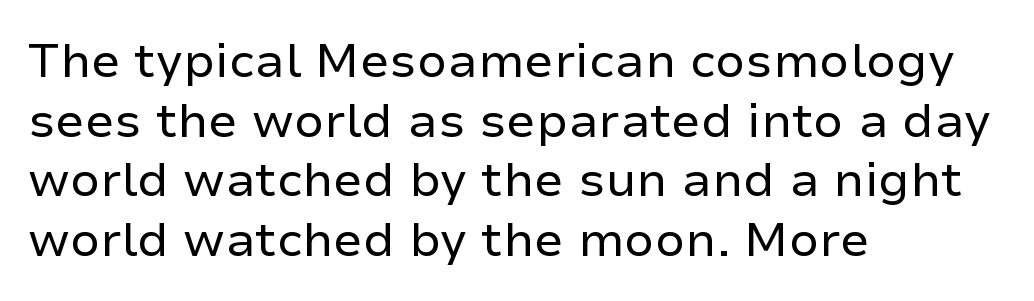
{"serif": "no", "italic": "no", "bold": "no", "weight": "regular", "width": "normal", "stroke_contrast": "low", "x_height": "medium", "monospaced": "no", "underline": "no", "align": "left", "line_spacing_ratio": 1.24, "letter_spacing": "normal", "letter_spacing_em": 0.0, "glyph_px": 48}
